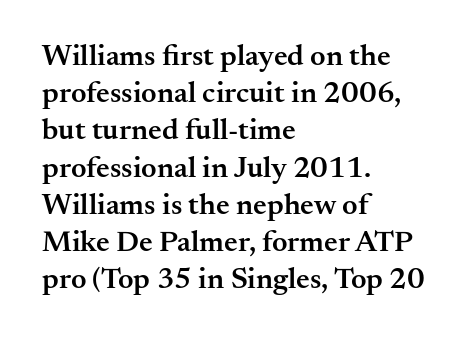
{"serif": "yes", "italic": "no", "bold": "semi", "weight": "semibold", "width": "normal", "stroke_contrast": "medium", "x_height": "small", "monospaced": "no", "underline": "no", "align": "left", "line_spacing_ratio": 1.24, "letter_spacing": "normal", "letter_spacing_em": 0.0, "glyph_px": 30}
